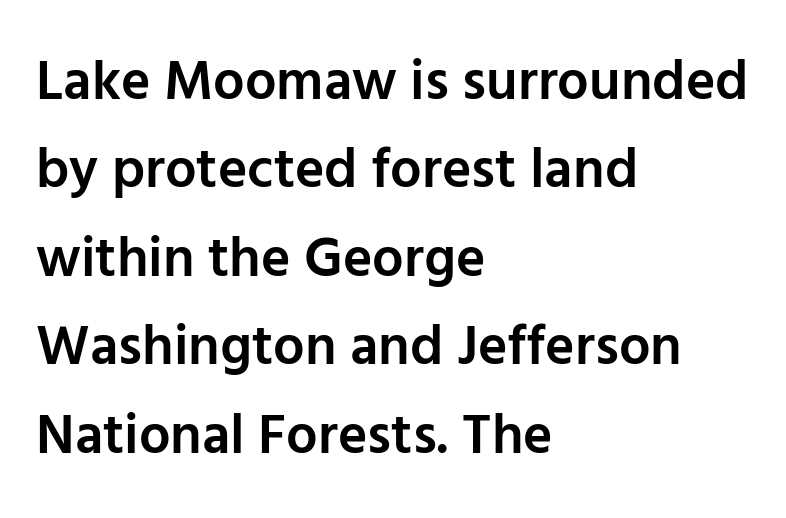
Classification — sans serif. Posture: upright roman. The letterforms sit shoulder to shoulder at normal distance. Varying glyph widths throughout — classic text-font behaviour. Short and long lines alike share a common starting point at left. Nobody drew a line under any word here.
